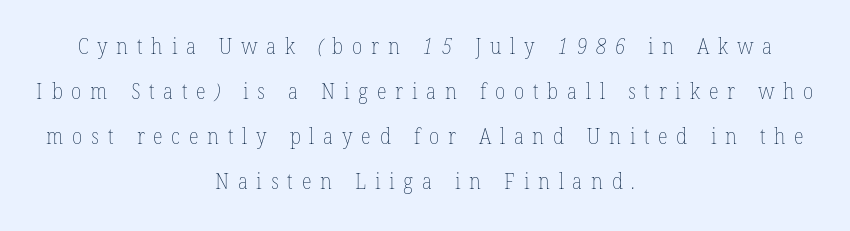
The image shows 21 px text type; set centered, loose line spacing (2.14x), unusually wide letter spacing (+0.42 em), not underlined.
